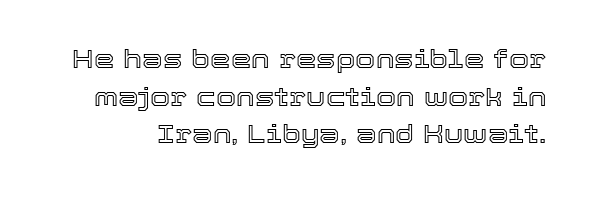
The image shows 26 px text type, upright; set normal line spacing (1.45x), normal letter spacing, not underlined.
